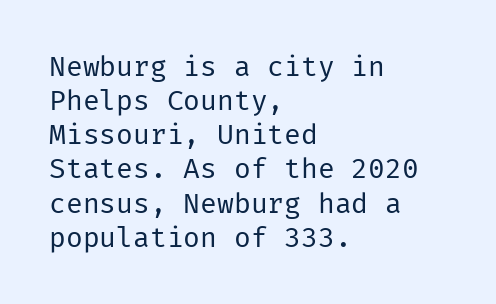
This rendering leaves character spacing at its baseline value. Posture: straight, roman, zero tilt. The typeface has the unassuming heft of standard copy or less. These lines stack with their left ends in a neat column.
